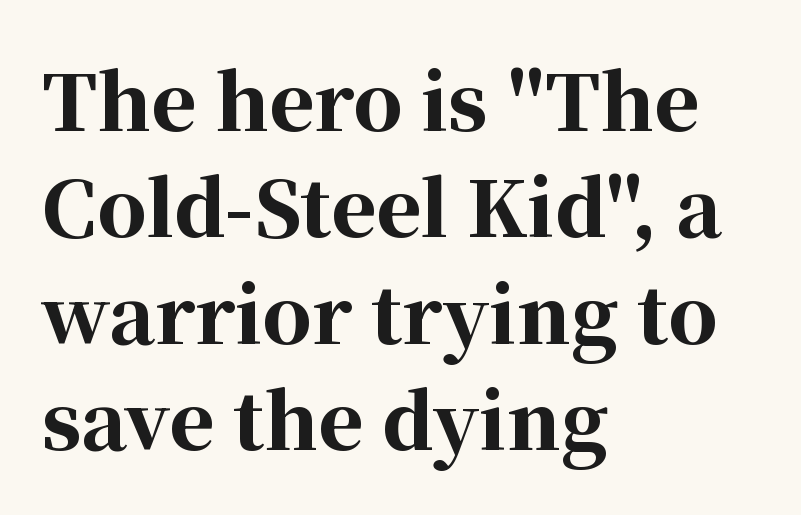
{"serif": "yes", "italic": "no", "bold": "yes", "weight": "bold", "width": "normal", "stroke_contrast": "high", "x_height": "medium", "monospaced": "no", "underline": "no", "align": "left", "line_spacing": "normal", "line_spacing_ratio": 1.38, "letter_spacing": "normal", "letter_spacing_em": 0.0, "glyph_px": 77}
